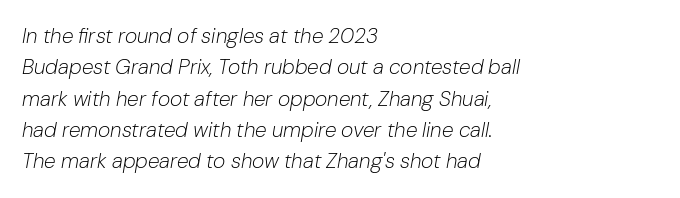
Q: Is the text bold? A: No.
Q: Is the text italic (slanted)? A: Yes, it leans right by about 10 degrees.
Q: Is the text underlined? A: No.
Q: How is the paragraph aligned? A: Left-aligned.
Q: Is the spacing between letters normal or unusually wide? A: Normal.
Q: Is the spacing between lines tight, normal or loose? A: Normal.
